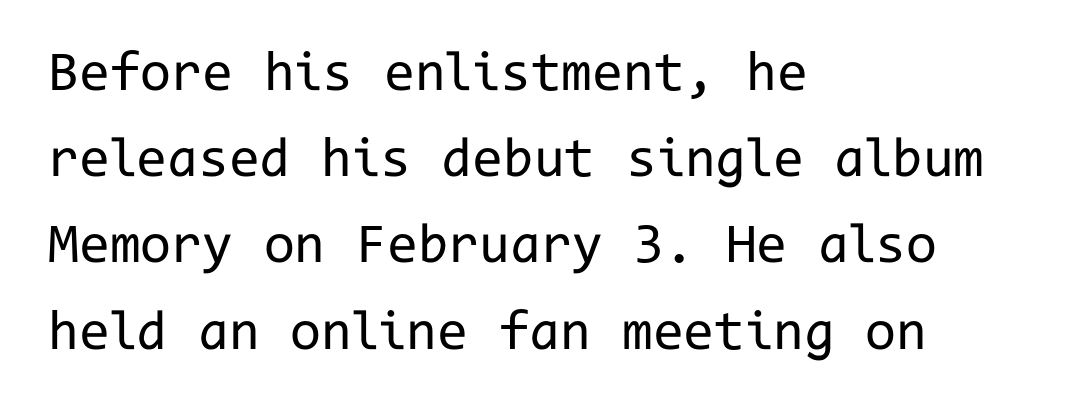
The image shows 56 px regular-weight sans-serif type, upright, monospaced; set left-aligned, normal line spacing (1.54x), normal letter spacing, not underlined; low stroke contrast and a medium x-height.
